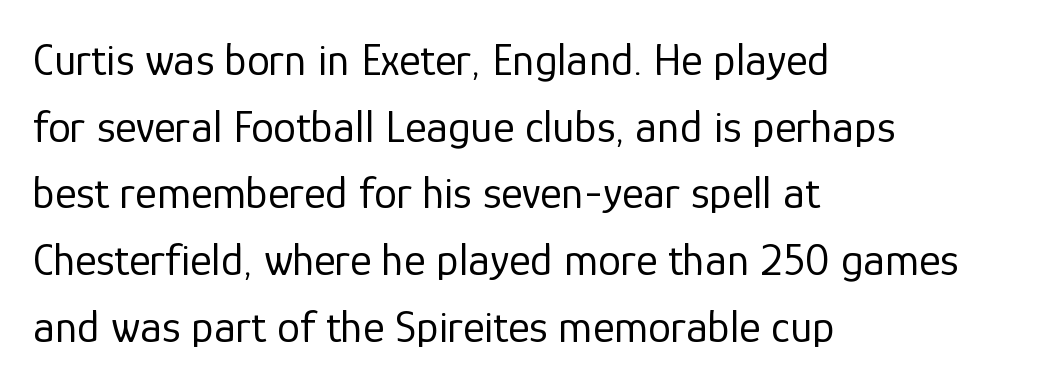
The image shows 46 px regular-weight sans-serif type, upright; set left-aligned, normal line spacing (1.45x), normal letter spacing, not underlined; low stroke contrast and a medium x-height.
